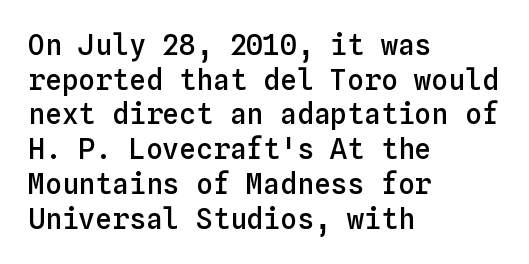
{"italic": "no", "bold": "semi", "weight": "semibold", "width": "normal", "stroke_contrast": "low", "x_height": "medium", "monospaced": "yes", "underline": "no", "align": "left", "line_spacing_ratio": 1.24, "letter_spacing": "normal", "letter_spacing_em": 0.0, "glyph_px": 28}
